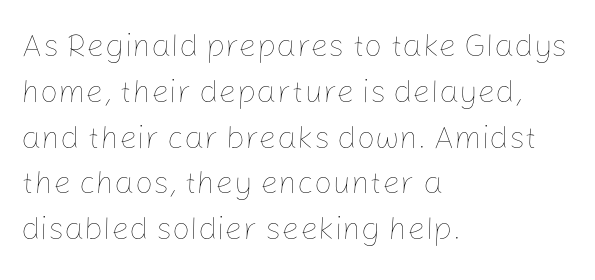
Every row of glyphs begins at an identical x-position on the left. This is the regular roman posture of the typeface. The block of text has a typical density, with ordinary space between rows. Has an underline been added? It has not.
